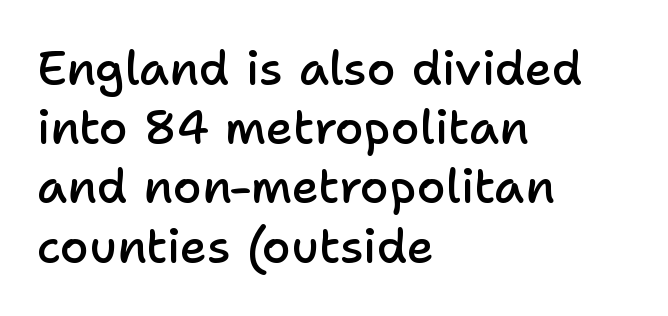
{"serif": "no", "italic": "no", "bold": "semi", "weight": "semibold", "width": "normal", "stroke_contrast": "low", "x_height": "medium", "monospaced": "no", "underline": "no", "align": "left", "line_spacing": "normal", "line_spacing_ratio": 1.26, "letter_spacing": "normal", "letter_spacing_em": 0.0, "glyph_px": 47}
